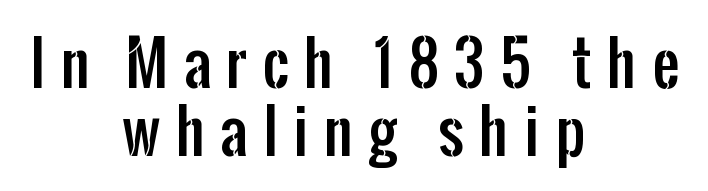
Nope, no serifs anywhere on these letters. Has an underline been added? It has not. The rendering positions every line midway between the sides. There is plenty of visible air inserted between adjacent glyphs. A roman cut, with each character standing at attention. The designer dialed line spacing down below the default.
